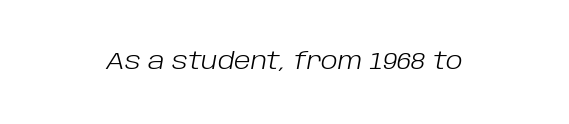
The axis of the letterforms is tilted away from vertical. The tracking reads as untouched default to a designer's eye. Unmarked baselines from the first word to the last. The cut favours lightness, reaching ordinary text weight at its darkest.
